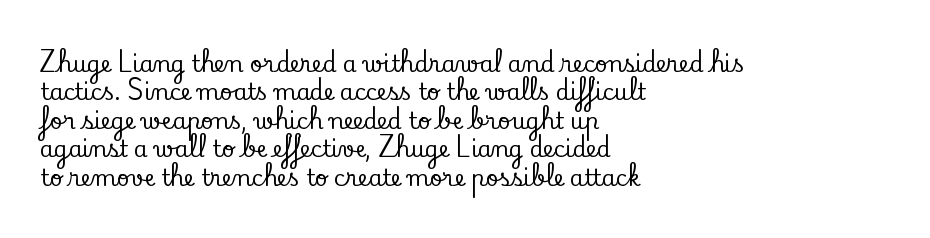
Does extra space separate the letters? No, they use regular spacing. Rows of type keep a routine distance in the vertical direction. Descender tails drop into unmarked territory. No italicization has been applied; the sample stays upright.
